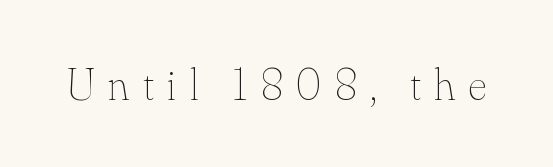
Q: Is the text bold? A: No.
Q: Is the text italic (slanted)? A: No, it is upright.
Q: Is the text underlined? A: No.
Q: Is the spacing between letters normal or unusually wide? A: Unusually wide.
Q: Width (condensed, normal, or wide)? A: Normal.
Q: Stroke contrast? A: Medium.
Q: x-height? A: Small.
Q: Monospaced? A: No.
